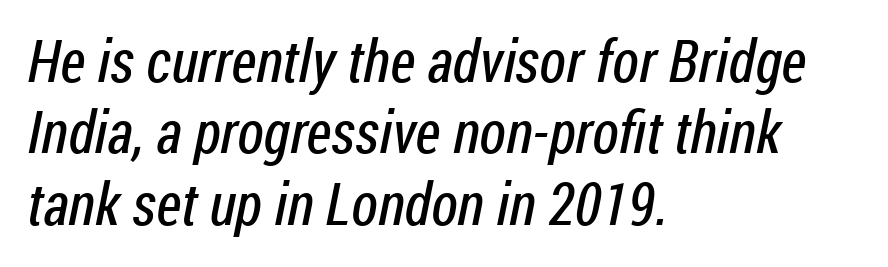
Q: Is the text bold? A: No.
Q: Is the typeface a serif or a sans-serif typeface? A: Sans-serif.
Q: Is the text underlined? A: No.
Q: How is the paragraph aligned? A: Left-aligned.
Q: Is the spacing between letters normal or unusually wide? A: Normal.
Q: Width (condensed, normal, or wide)? A: Condensed.
Q: Stroke contrast? A: Low.
Q: x-height? A: Medium.
Q: Monospaced? A: No.
